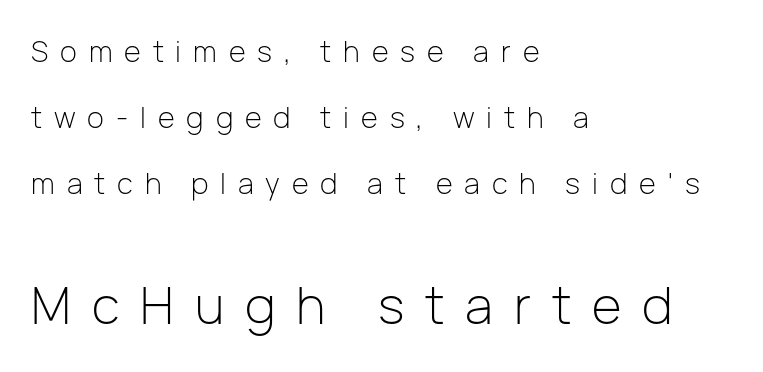
The image shows 51 px light sans-serif type, upright; set left-aligned, loose line spacing (2.27x), unusually wide letter spacing (+0.41 em), not underlined; the second (bottom) block is 1.76x larger; low stroke contrast and a medium x-height.
